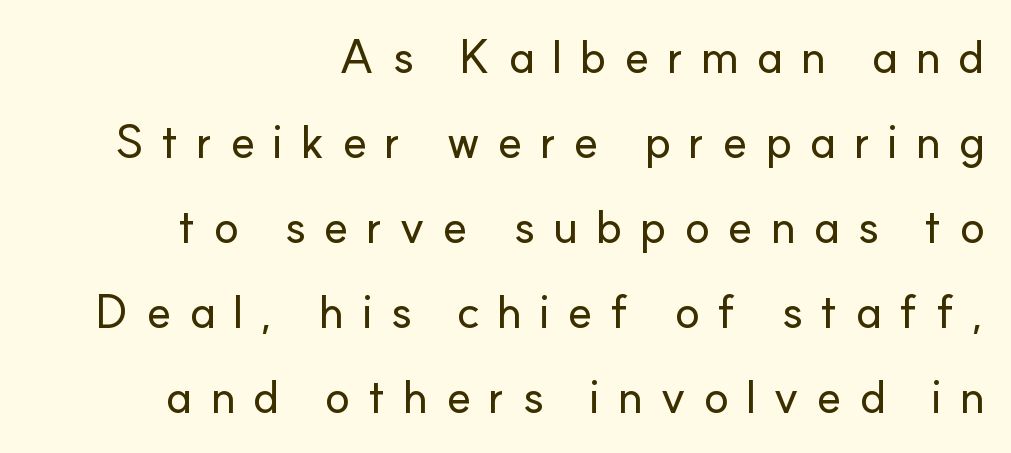
The image shows 47 px sans-serif type, upright; set right-aligned, line spacing 1.81x, unusually wide letter spacing (+0.36 em), not underlined; low stroke contrast and a small x-height.
